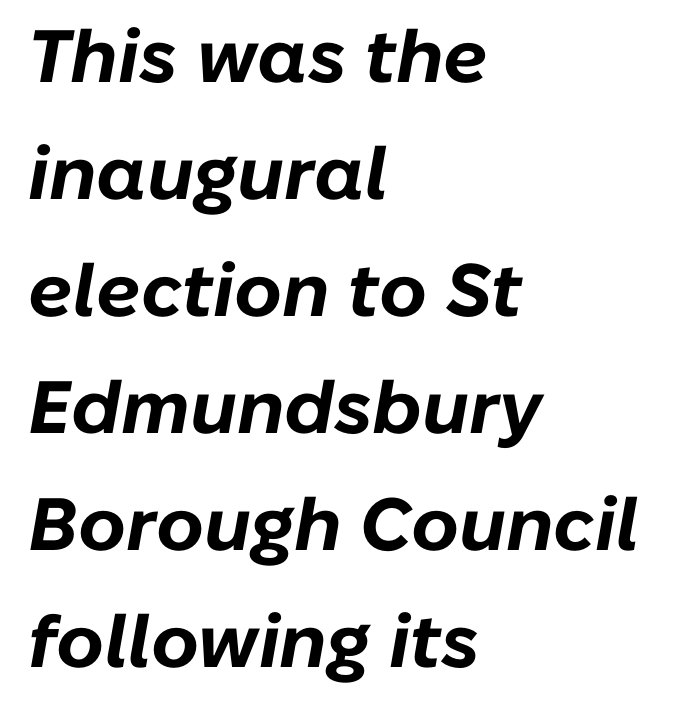
Q: Is the text bold? A: Yes.
Q: Is the text italic (slanted)? A: Yes, it leans right by about 10 degrees.
Q: Is the text underlined? A: No.
Q: How is the paragraph aligned? A: Left-aligned.
Q: Is the spacing between letters normal or unusually wide? A: Normal.
Q: Is the spacing between lines tight, normal or loose? A: Normal.
Q: Width (condensed, normal, or wide)? A: Normal.
Q: Stroke contrast? A: Low.
Q: x-height? A: Medium.
Q: Monospaced? A: No.
